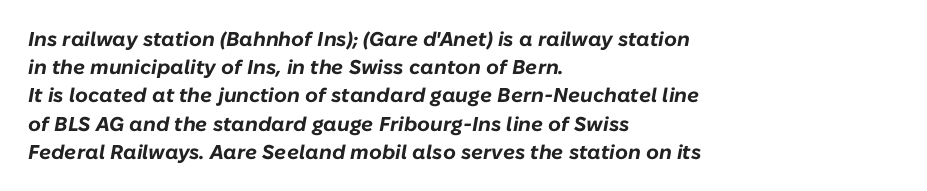
Q: Is the text bold? A: Yes.
Q: Is the text italic (slanted)? A: Yes, it leans right by about 10 degrees.
Q: Is the text underlined? A: No.
Q: How is the paragraph aligned? A: Left-aligned.
Q: Is the spacing between letters normal or unusually wide? A: Normal.
Q: Is the spacing between lines tight, normal or loose? A: Normal.
